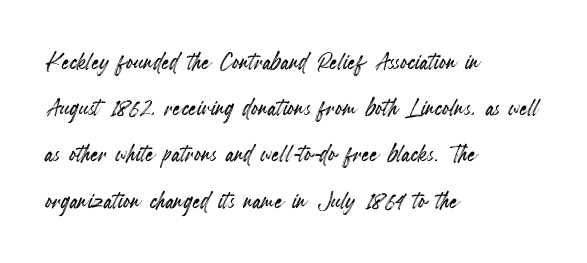
Q: Is the text italic (slanted)? A: Yes.
Q: Is the text underlined? A: No.
Q: How is the paragraph aligned? A: Left-aligned.
Q: Is the spacing between letters normal or unusually wide? A: Normal.
Q: Is the spacing between lines tight, normal or loose? A: Normal.
Q: Width (condensed, normal, or wide)? A: Condensed.
Q: x-height? A: Small.
Q: Monospaced? A: No.
